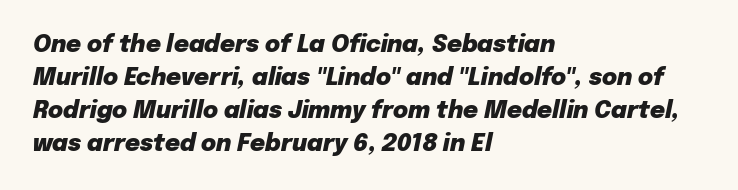
{"italic": "yes", "lean": "right", "slant_degrees": 12, "bold": "yes", "underline": "no", "align": "left", "line_spacing": "normal", "line_spacing_ratio": 1.43, "letter_spacing": "normal", "letter_spacing_em": 0.0, "glyph_px": 23}
